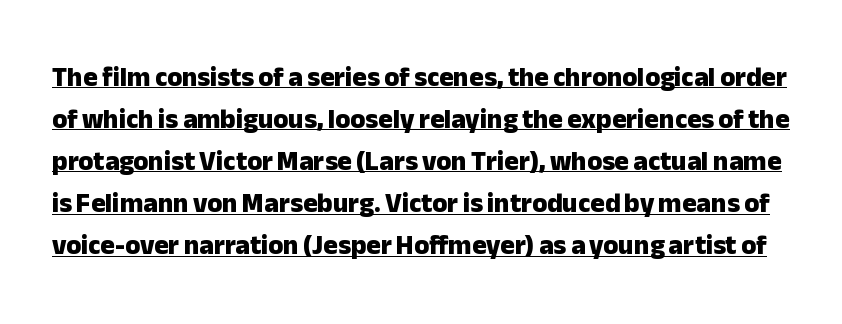
{"italic": "no", "bold": "yes", "underline": "yes", "line_spacing": "normal", "line_spacing_ratio": 1.56, "letter_spacing": "normal", "letter_spacing_em": 0.0, "glyph_px": 27}
